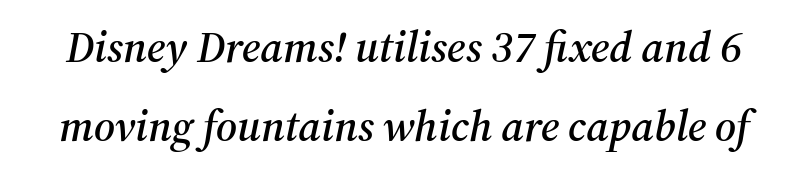
Q: Is the text italic (slanted)? A: Yes, it leans right by about 12 degrees.
Q: Is the typeface a serif or a sans-serif typeface? A: Serif.
Q: Is the text underlined? A: No.
Q: Is the spacing between letters normal or unusually wide? A: Normal.
Q: Width (condensed, normal, or wide)? A: Normal.
Q: Stroke contrast? A: Medium.
Q: x-height? A: Medium.
Q: Monospaced? A: No.
